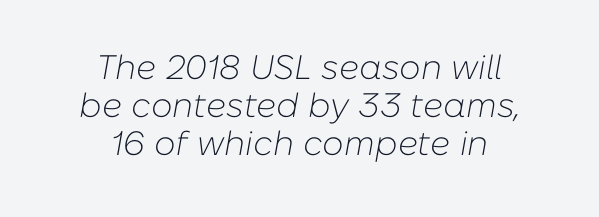
Q: Is the text bold? A: No.
Q: Is the text italic (slanted)? A: Yes, it leans right by about 10 degrees.
Q: Is the text underlined? A: No.
Q: How is the paragraph aligned? A: Centered.
Q: Is the spacing between letters normal or unusually wide? A: Normal.
Q: Is the spacing between lines tight, normal or loose? A: Tight.
Q: Width (condensed, normal, or wide)? A: Normal.
Q: Stroke contrast? A: Low.
Q: x-height? A: Medium.
Q: Monospaced? A: No.
